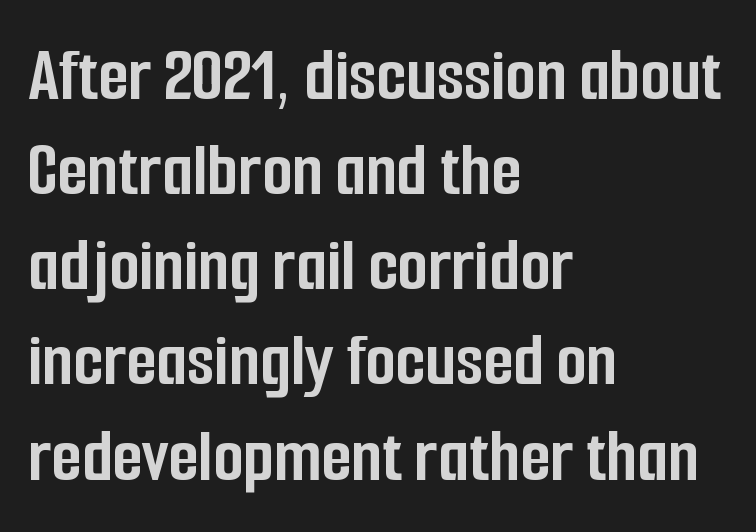
The sample has been set heavy, in full bold. Do the characters align in a grid? No, the font is proportional. Nobody drew a line under any word here. The face used here is a sans, in the tradition of grotesques and geometrics. Caption: standard tracking, unaltered.
